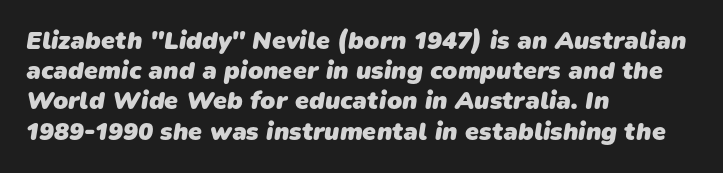
Default kerning and tracking; the words read as compact shapes. The text block is weighted toward the left margin, trailing off unevenly rightward. Only glyphs here, with clear space below each row. Pretty heavy lettering here — definitely bold.
